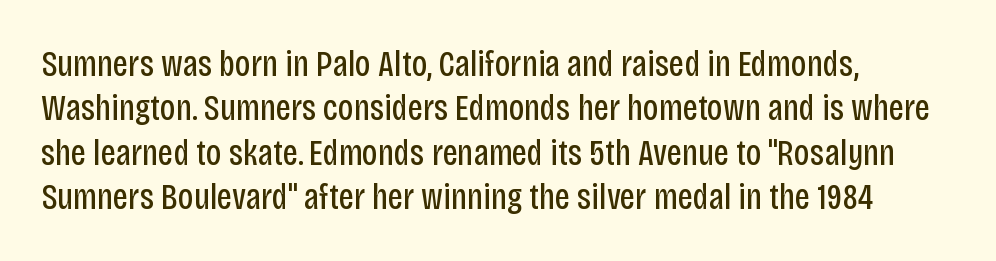
Look at the tracking — it's just the regular setting, nothing added. If you drew a ruler down the left edge, every line would touch it. Weight: in the light-to-regular range. In terms of letterform style, serifs are entirely absent. Clear beneath every line of the passage. Posture: upright roman.
